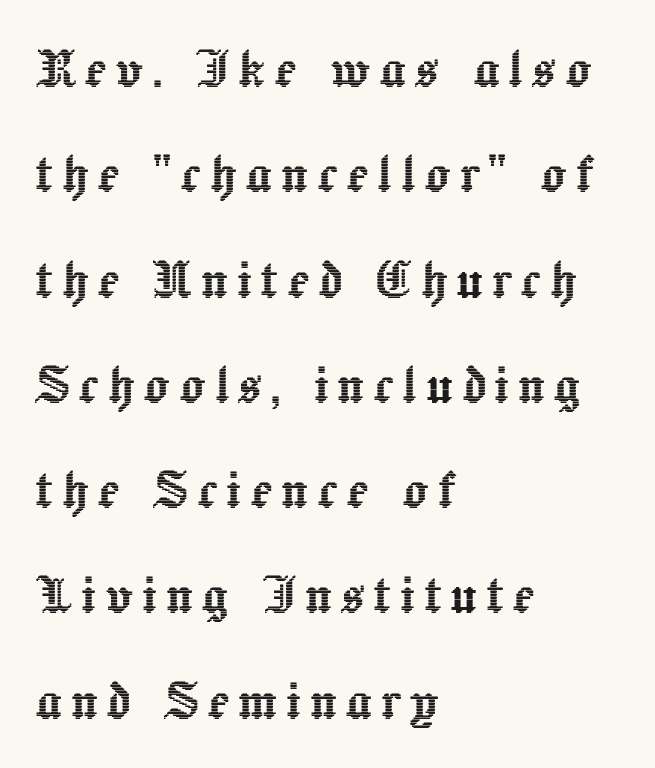
{"italic": "no", "width": "normal", "x_height": "medium", "monospaced": "no", "underline": "no", "align": "left", "line_spacing": "normal", "line_spacing_ratio": 1.62, "glyph_px": 65}
